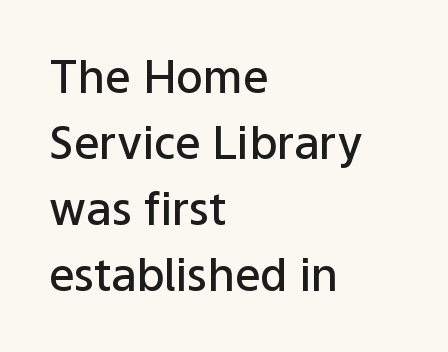
{"serif": "no", "italic": "no", "bold": "semi", "weight": "semibold", "width": "normal", "stroke_contrast": "low", "x_height": "medium", "monospaced": "no", "underline": "no", "align": "left", "line_spacing": "normal", "line_spacing_ratio": 1.47, "letter_spacing": "normal", "letter_spacing_em": 0.0, "glyph_px": 45}
